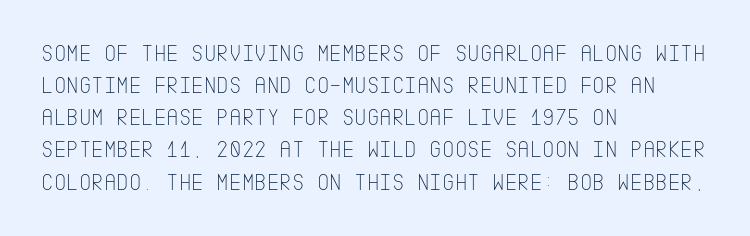
The image shows 24 px text type, upright; set left-aligned, normal line spacing (1.34x), normal letter spacing, not underlined.
